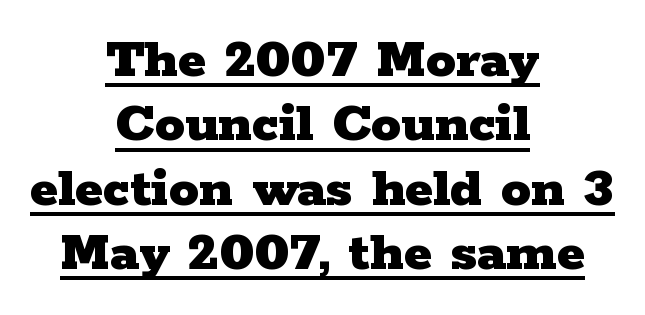
The image shows 59 px heavy, wide serif type, upright; set centered, tight line spacing (1.09x), normal letter spacing, underlined; low stroke contrast and a medium x-height.
